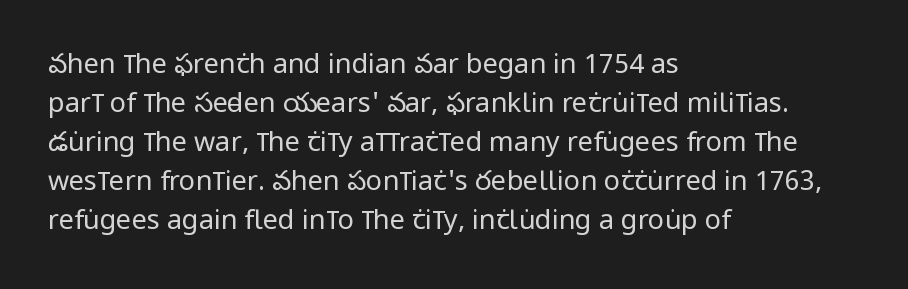
The image shows 27 px text type, upright; set left-aligned, normal line spacing (1.44x), normal letter spacing, not underlined.
